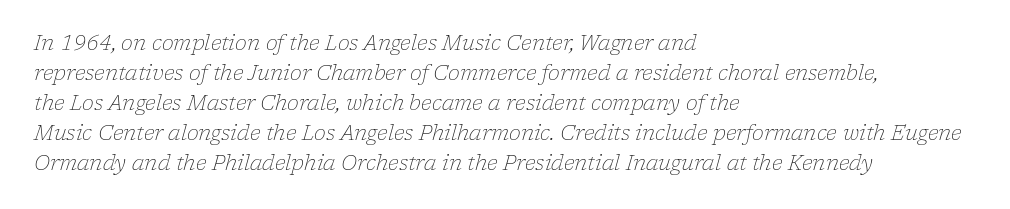
Q: Is the text bold? A: No.
Q: Is the text italic (slanted)? A: Yes, it leans right by about 17 degrees.
Q: Is the text underlined? A: No.
Q: How is the paragraph aligned? A: Left-aligned.
Q: Is the spacing between letters normal or unusually wide? A: Normal.
Q: Is the spacing between lines tight, normal or loose? A: Normal.
